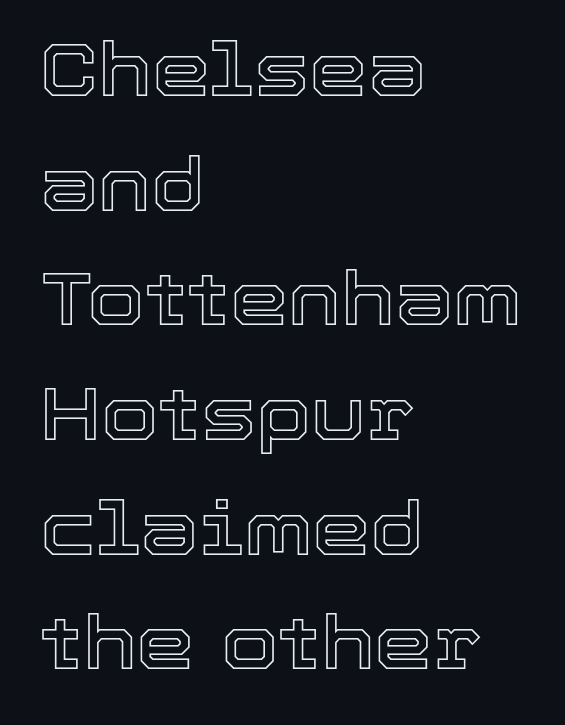
Letter spacing: default. Posture: upright roman. The leading is moderate, giving the passage an even texture. Here the designer chose a conventional face with non-uniform glyph widths. Check under the words: just untouched page.
